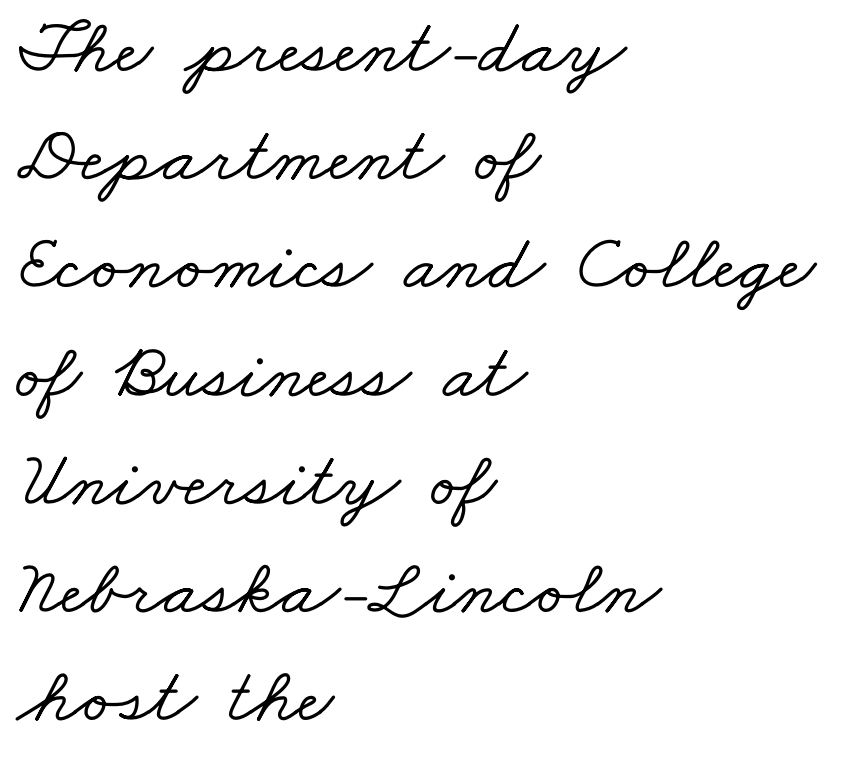
{"serif": "yes", "width": "wide", "stroke_contrast": "low", "x_height": "small", "monospaced": "no", "underline": "no", "align": "left", "line_spacing": "normal", "line_spacing_ratio": 1.37, "letter_spacing": "normal", "letter_spacing_em": 0.0, "glyph_px": 79}
